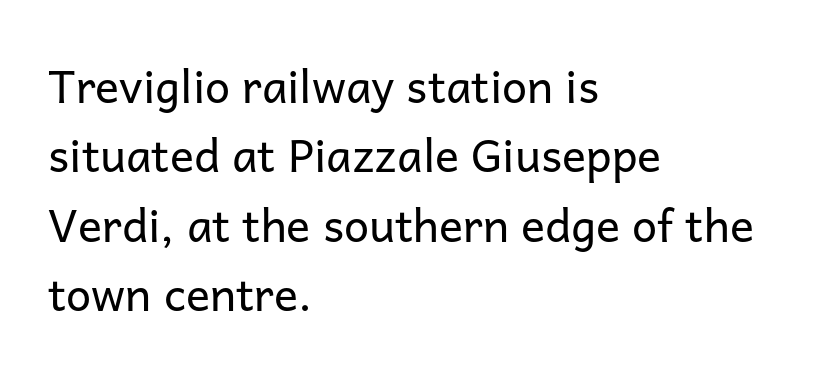
Tracking value appears to be zero — textbook default spacing. Each new line begins a customary step beneath the previous one. The letters look calm and open, with moderate or lighter stems. The gap between lines stays unmarked.
